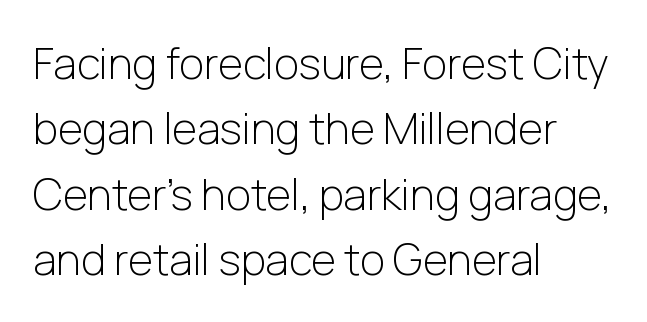
Q: Is the text bold? A: No.
Q: Is the text italic (slanted)? A: No, it is upright.
Q: Is the typeface a serif or a sans-serif typeface? A: Sans-serif.
Q: Is the text underlined? A: No.
Q: How is the paragraph aligned? A: Left-aligned.
Q: Is the spacing between letters normal or unusually wide? A: Normal.
Q: Is the spacing between lines tight, normal or loose? A: Normal.
Q: Width (condensed, normal, or wide)? A: Normal.
Q: Stroke contrast? A: Low.
Q: x-height? A: Medium.
Q: Monospaced? A: No.
